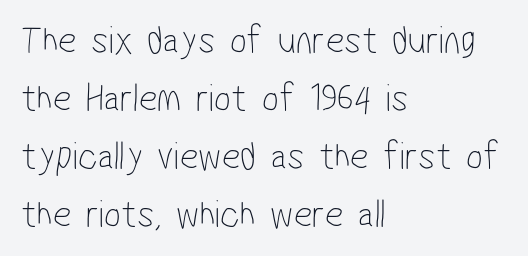
The image shows 40 px thin, condensed sans-serif type; set left-aligned, normal line spacing (1.45x), normal letter spacing, not underlined; low stroke contrast and a medium x-height.
